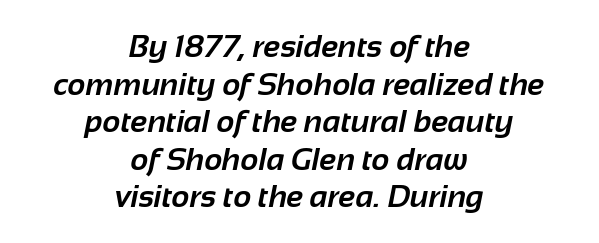
{"serif": "no", "bold": "yes", "weight": "bold", "width": "normal", "stroke_contrast": "low", "x_height": "medium", "monospaced": "no", "underline": "no", "align": "center", "line_spacing_ratio": 1.21, "letter_spacing": "normal", "letter_spacing_em": 0.0, "glyph_px": 31}
